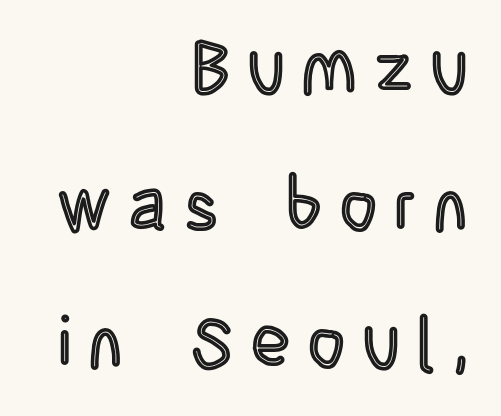
Q: Is the text italic (slanted)? A: No, it is upright.
Q: Is the text underlined? A: No.
Q: How is the paragraph aligned? A: Right-aligned.
Q: Is the spacing between letters normal or unusually wide? A: Unusually wide.
Q: Is the spacing between lines tight, normal or loose? A: Loose.
Q: Width (condensed, normal, or wide)? A: Condensed.
Q: x-height? A: Large.
Q: Monospaced? A: No.
